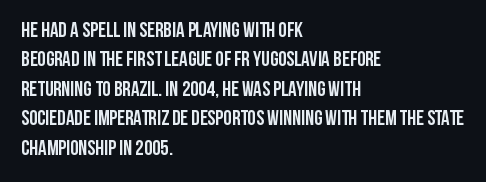
{"italic": "no", "bold": "yes", "underline": "no", "align": "left", "line_spacing": "normal", "line_spacing_ratio": 1.4, "letter_spacing": "normal", "letter_spacing_em": 0.0, "glyph_px": 21}
